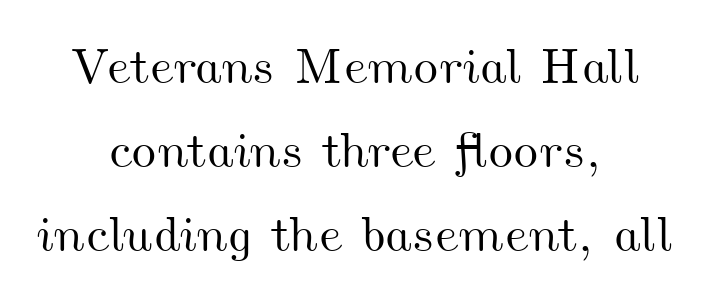
Varying glyph widths throughout — classic text-font behaviour. The space beneath each line is pristine and unruled. Alignment: centered. The line texture is even and compact thanks to regular tracking. Summary of vertical rhythm: regular, with standard interline spacing.
